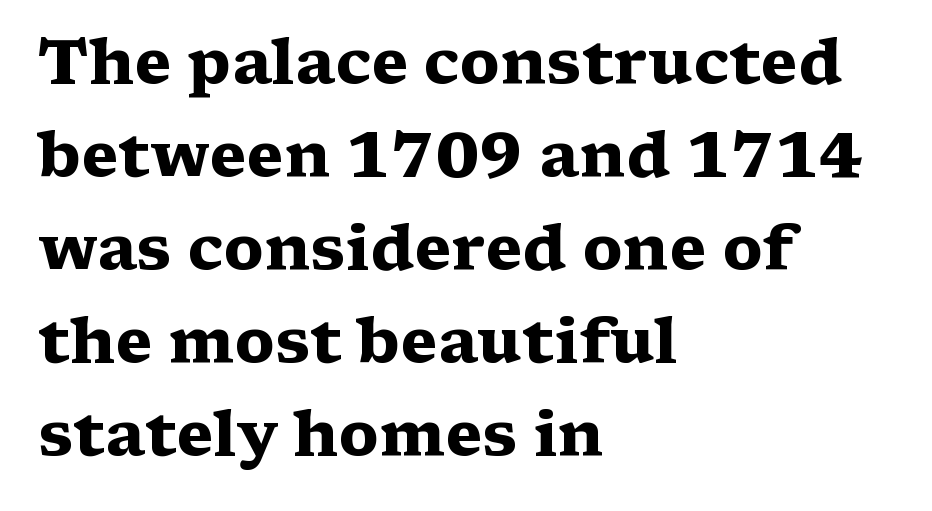
The image shows 62 px heavy, wide serif type, upright; set left-aligned, normal line spacing (1.5x), normal letter spacing, not underlined; medium stroke contrast and a medium x-height.
